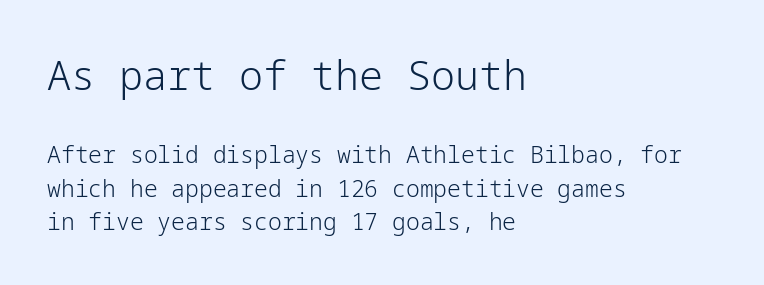
The image shows 40 px light sans-serif type, upright; set left-aligned, normal line spacing (1.47x), normal letter spacing, not underlined; the first (top) block is 1.74x larger; low stroke contrast and a medium x-height.
